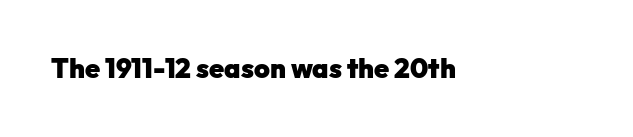
What stands out about the letter spacing? Nothing — it is the standard amount. No italicization has been applied; the sample stays upright. The gap between lines stays unmarked. Thick stems and heavy bowls — unmistakably bold.
